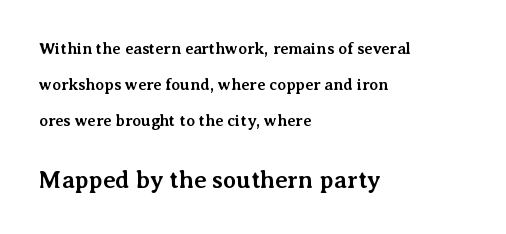
Bigger letters appear in the bottom chunk; the top chunk is reduced. Heft: maximum for text — a bold. A roman cut, with each character standing at attention. Unmarked baselines from the first word to the last. In terms of letterspacing, this is plain default setting.
